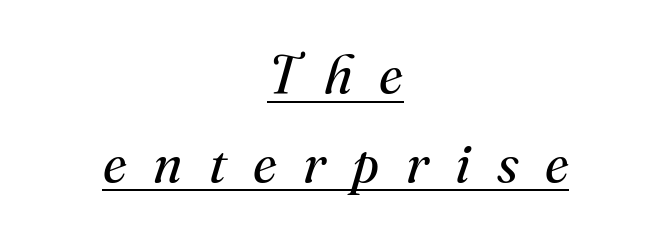
Q: Is the text bold? A: No.
Q: Is the text italic (slanted)? A: Yes, it leans right by about 16 degrees.
Q: Is the typeface a serif or a sans-serif typeface? A: Serif.
Q: Is the text underlined? A: Yes.
Q: How is the paragraph aligned? A: Centered.
Q: Is the spacing between letters normal or unusually wide? A: Unusually wide.
Q: Is the spacing between lines tight, normal or loose? A: Normal.
Q: Width (condensed, normal, or wide)? A: Normal.
Q: Stroke contrast? A: Medium.
Q: x-height? A: Small.
Q: Monospaced? A: No.
